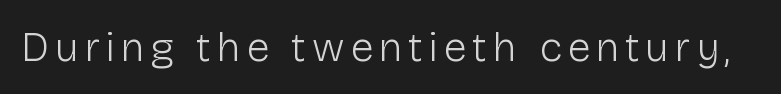
{"serif": "no", "italic": "no", "bold": "no", "weight": "light", "width": "normal", "stroke_contrast": "low", "x_height": "medium", "monospaced": "no", "underline": "no", "glyph_px": 42}
